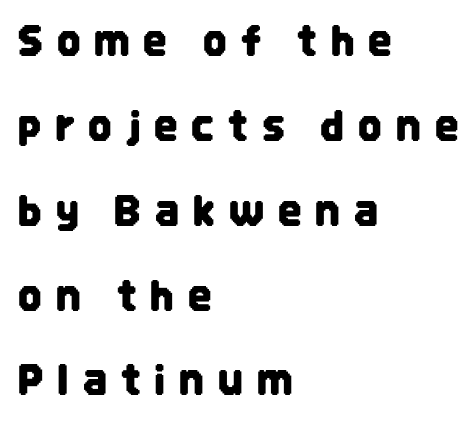
Q: Is the text italic (slanted)? A: No, it is upright.
Q: Is the typeface a serif or a sans-serif typeface? A: Sans-serif.
Q: Is the text underlined? A: No.
Q: How is the paragraph aligned? A: Left-aligned.
Q: Is the spacing between letters normal or unusually wide? A: Unusually wide.
Q: Is the spacing between lines tight, normal or loose? A: Loose.
Q: Width (condensed, normal, or wide)? A: Condensed.
Q: Stroke contrast? A: Low.
Q: x-height? A: Large.
Q: Monospaced? A: No.
